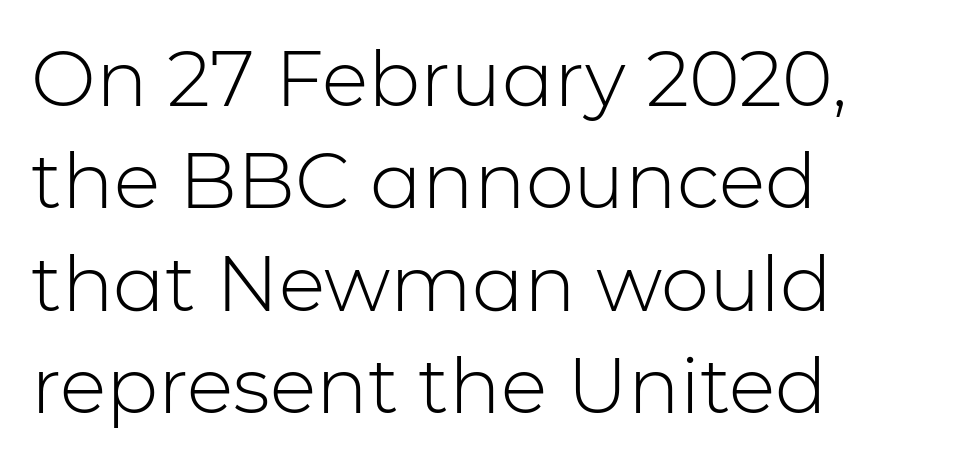
Q: Is the text bold? A: No.
Q: Is the text italic (slanted)? A: No, it is upright.
Q: Is the typeface a serif or a sans-serif typeface? A: Sans-serif.
Q: Is the text underlined? A: No.
Q: How is the paragraph aligned? A: Left-aligned.
Q: Is the spacing between letters normal or unusually wide? A: Normal.
Q: Is the spacing between lines tight, normal or loose? A: Normal.
Q: Width (condensed, normal, or wide)? A: Normal.
Q: Stroke contrast? A: Low.
Q: x-height? A: Medium.
Q: Monospaced? A: No.
